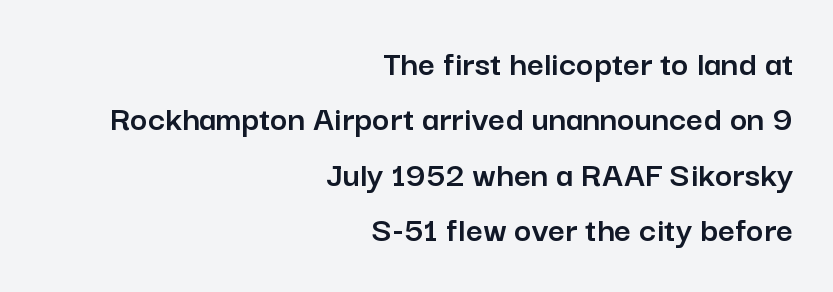
The image shows 37 px sans-serif type, upright; set right-aligned, normal line spacing (1.5x), normal letter spacing, not underlined; low stroke contrast and a medium x-height.
